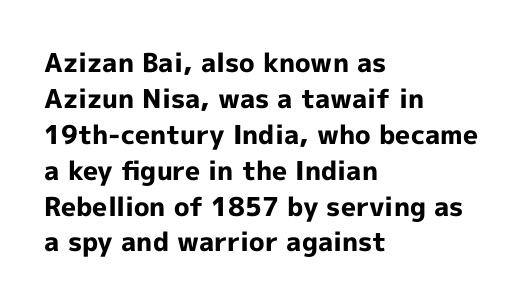
Q: Is the text bold? A: Yes.
Q: Is the text italic (slanted)? A: No, it is upright.
Q: Is the text underlined? A: No.
Q: How is the paragraph aligned? A: Left-aligned.
Q: Is the spacing between letters normal or unusually wide? A: Normal.
Q: Is the spacing between lines tight, normal or loose? A: Normal.
